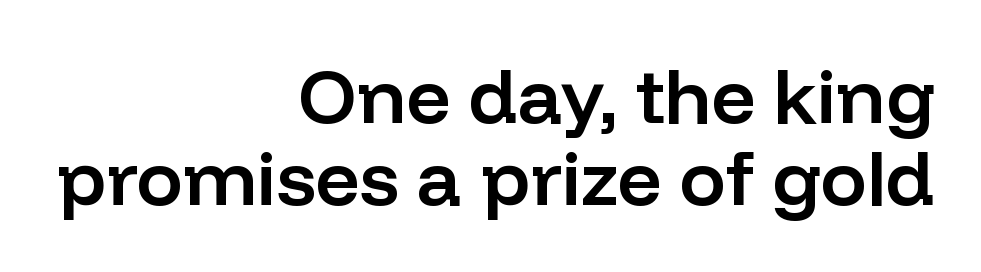
Q: Is the text bold? A: Semi-bold.
Q: Is the text italic (slanted)? A: No, it is upright.
Q: Is the typeface a serif or a sans-serif typeface? A: Sans-serif.
Q: Is the text underlined? A: No.
Q: How is the paragraph aligned? A: Right-aligned.
Q: Is the spacing between letters normal or unusually wide? A: Normal.
Q: Is the spacing between lines tight, normal or loose? A: Tight.
Q: Width (condensed, normal, or wide)? A: Normal.
Q: Stroke contrast? A: Low.
Q: x-height? A: Medium.
Q: Monospaced? A: No.
